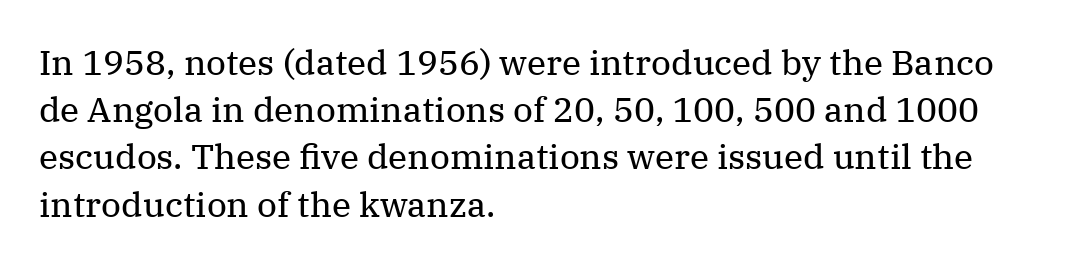
The image shows 35 px regular-weight serif type, upright; set left-aligned, normal line spacing (1.35x), normal letter spacing, not underlined; medium stroke contrast and a medium x-height.
